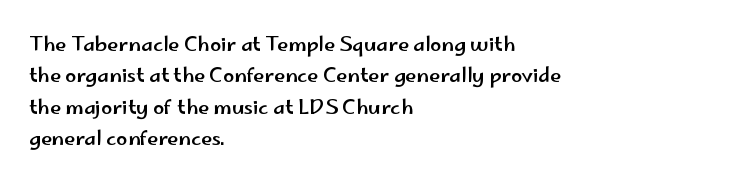
The image shows 20 px text type, upright; set left-aligned, normal line spacing (1.57x), normal letter spacing, not underlined.
